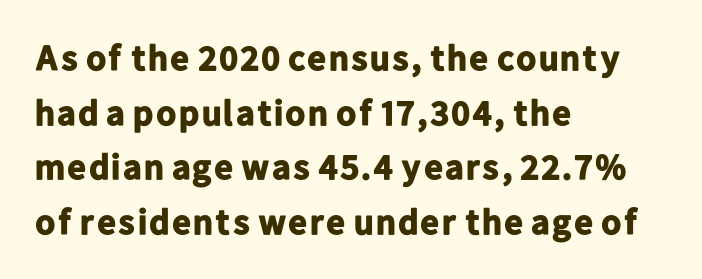
The image shows 36 px bold sans-serif type, upright; set left-aligned, normal line spacing (1.52x), normal letter spacing, not underlined; low stroke contrast and a medium x-height.
